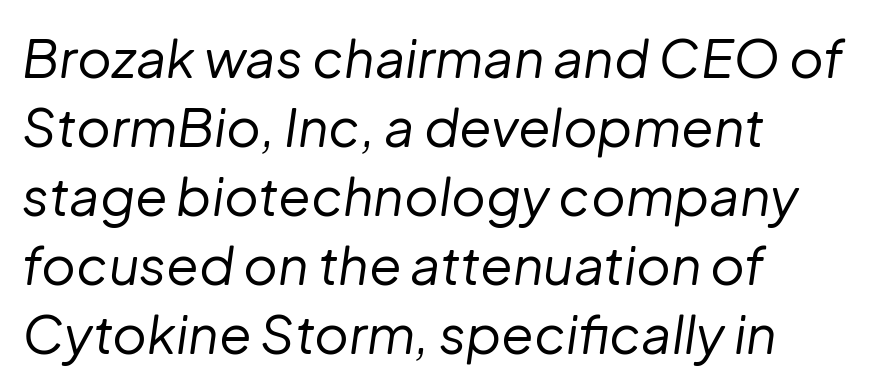
Q: Is the text bold? A: No.
Q: Is the text italic (slanted)? A: Yes, it leans right by about 8 degrees.
Q: Is the text underlined? A: No.
Q: How is the paragraph aligned? A: Left-aligned.
Q: Is the spacing between letters normal or unusually wide? A: Normal.
Q: Is the spacing between lines tight, normal or loose? A: Normal.
Q: Width (condensed, normal, or wide)? A: Normal.
Q: Stroke contrast? A: Low.
Q: x-height? A: Medium.
Q: Monospaced? A: No.
